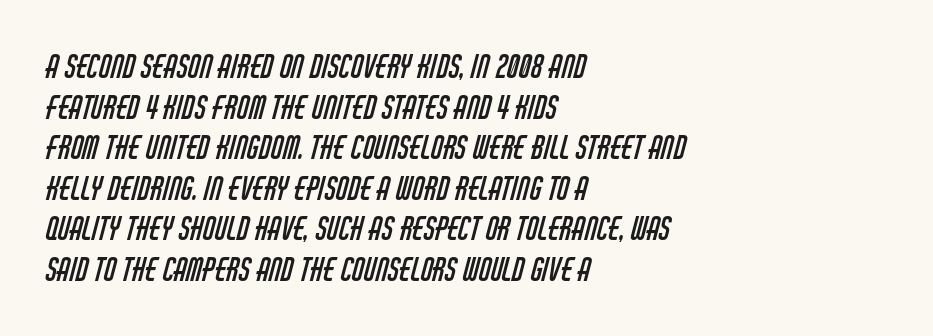
{"serif": "no", "bold": "no", "weight": "regular", "width": "condensed", "stroke_contrast": "low", "x_height": "large", "monospaced": "no", "underline": "no", "align": "left", "line_spacing": "normal", "line_spacing_ratio": 1.31, "letter_spacing": "normal", "letter_spacing_em": 0.0, "glyph_px": 31}
